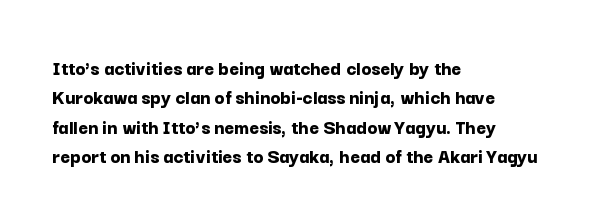
Q: Is the text bold? A: Yes.
Q: Is the text italic (slanted)? A: No, it is upright.
Q: Is the text underlined? A: No.
Q: How is the paragraph aligned? A: Left-aligned.
Q: Is the spacing between letters normal or unusually wide? A: Normal.
Q: Is the spacing between lines tight, normal or loose? A: Normal.
